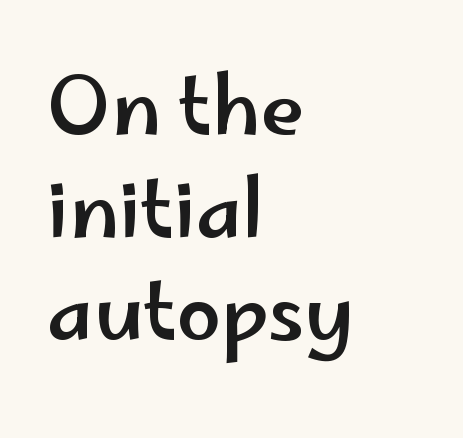
The image shows 79 px wide sans-serif type, upright; set left-aligned, normal line spacing (1.3x), normal letter spacing, not underlined; low stroke contrast and a small x-height.
